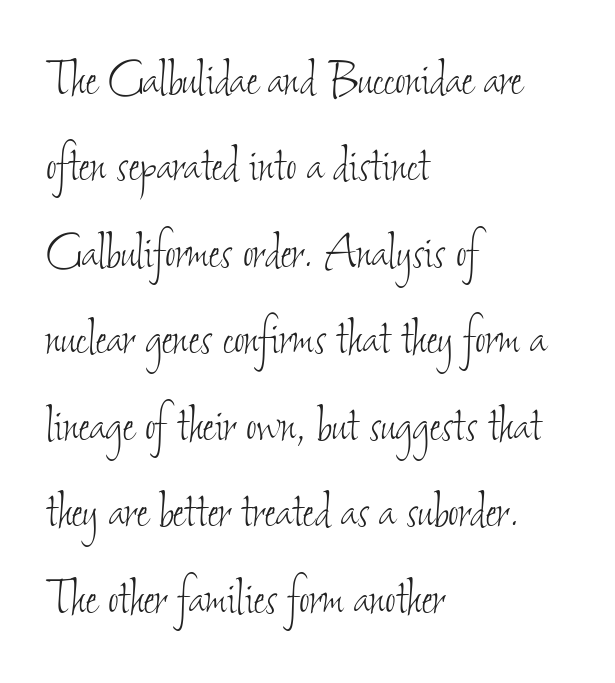
A typesetter would call this zero additional tracking. Visually the block forms a straight wall on the left and a jagged coastline on the right. Successive baselines arrive at the customary interval. The zone under the glyphs is completely vacant.
